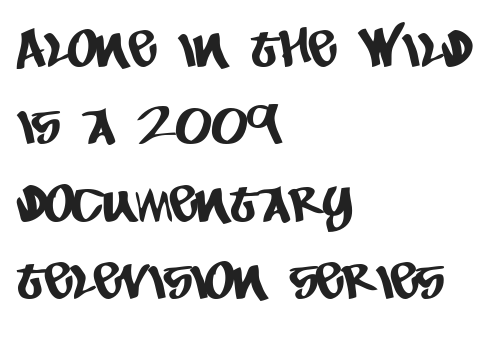
{"serif": "no", "width": "condensed", "stroke_contrast": "low", "x_height": "large", "monospaced": "no", "underline": "no", "align": "left", "line_spacing": "normal", "line_spacing_ratio": 1.49, "letter_spacing": "normal", "letter_spacing_em": 0.0, "glyph_px": 52}
